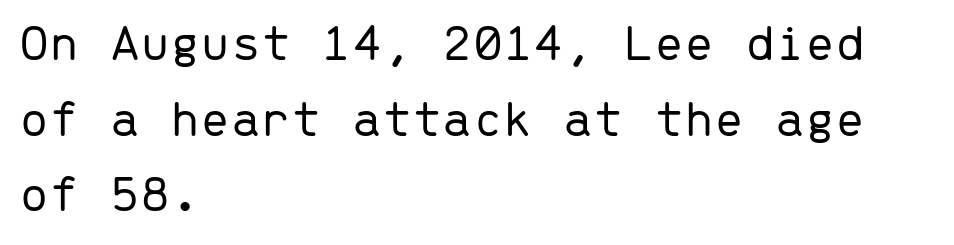
{"serif": "no", "italic": "no", "bold": "no", "weight": "light", "width": "normal", "stroke_contrast": "low", "x_height": "medium", "monospaced": "yes", "underline": "no", "align": "left", "line_spacing": "normal", "line_spacing_ratio": 1.4, "letter_spacing": "normal", "letter_spacing_em": 0.0, "glyph_px": 54}
